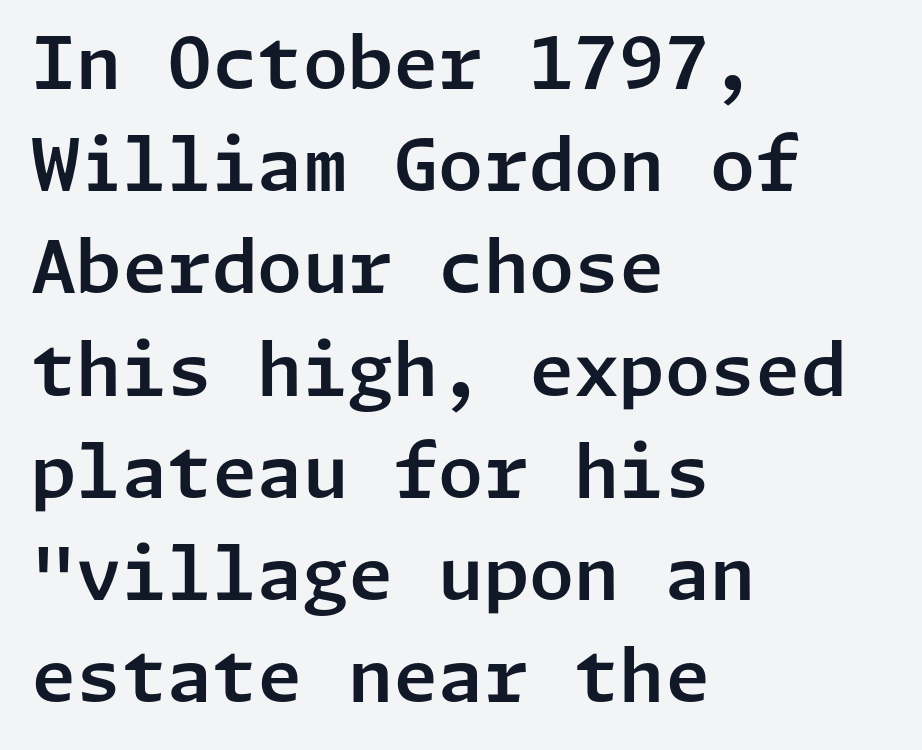
{"serif": "no", "italic": "no", "width": "normal", "stroke_contrast": "low", "x_height": "medium", "underline": "no", "align": "left", "line_spacing": "normal", "line_spacing_ratio": 1.4, "letter_spacing": "normal", "letter_spacing_em": 0.0, "glyph_px": 73}
